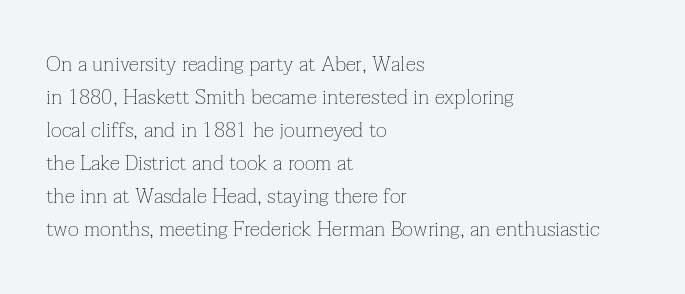
No italicization has been applied; the sample stays upright. This rendering features lettering with no underline. Summary of weight: not heavy and not bold. The typesetter chose a ragged-right arrangement here. The vertical gap from one line to the next is medium.
